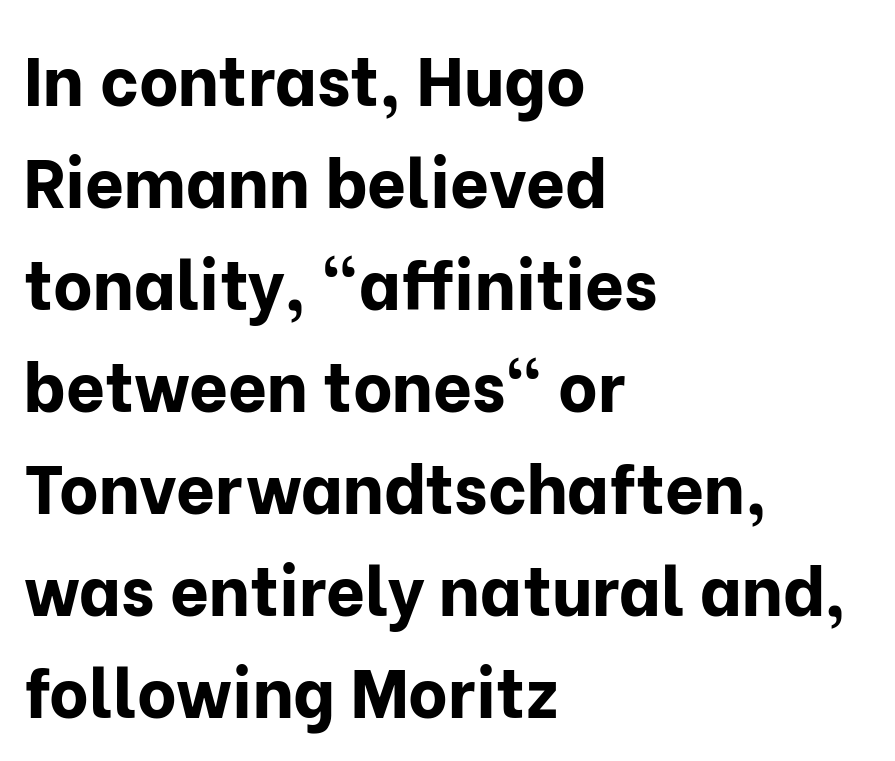
{"serif": "no", "italic": "no", "bold": "yes", "weight": "bold", "width": "normal", "stroke_contrast": "low", "x_height": "medium", "monospaced": "no", "underline": "no", "align": "left", "line_spacing": "normal", "line_spacing_ratio": 1.5, "letter_spacing": "normal", "letter_spacing_em": 0.0, "glyph_px": 68}
